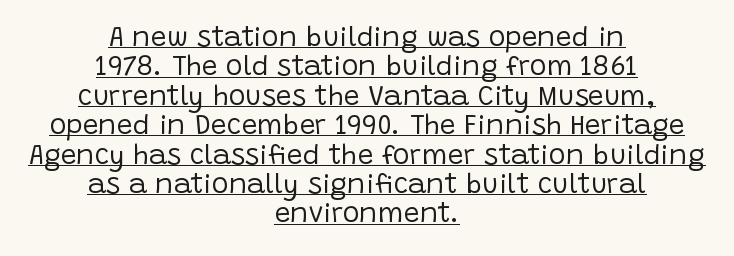
The image shows 28 px regular-weight sans-serif type, upright; set centered, tight line spacing (1.05x), normal letter spacing, underlined; low stroke contrast and a large x-height.
